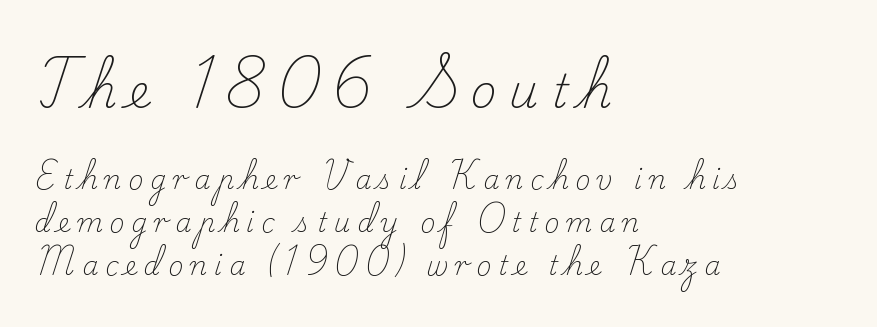
Q: Is the text bold? A: No.
Q: Is the text italic (slanted)? A: Yes.
Q: Is the typeface a serif or a sans-serif typeface? A: Serif.
Q: Is the text underlined? A: No.
Q: How is the paragraph aligned? A: Left-aligned.
Q: Is the spacing between letters normal or unusually wide? A: Unusually wide.
Q: Is the spacing between lines tight, normal or loose? A: Normal.
Q: Which block of text is set in a larger size, the first (top) or the second (bottom)? A: The first (top) one.
Q: Width (condensed, normal, or wide)? A: Normal.
Q: Stroke contrast? A: Low.
Q: x-height? A: Small.
Q: Monospaced? A: No.
